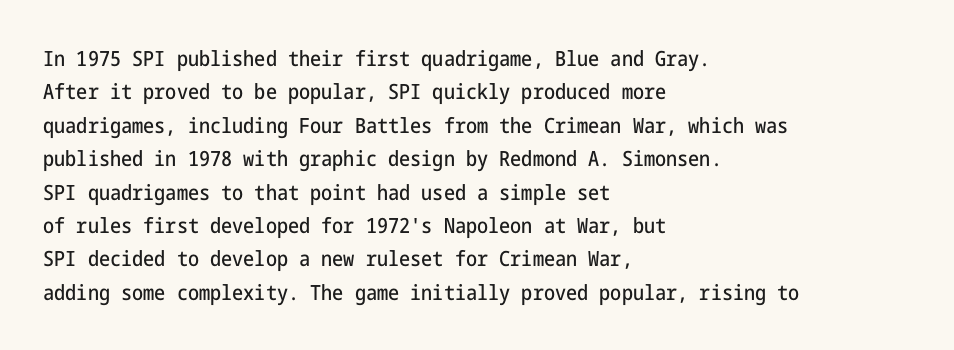
Q: Is the text italic (slanted)? A: No, it is upright.
Q: Is the text underlined? A: No.
Q: How is the paragraph aligned? A: Left-aligned.
Q: Is the spacing between letters normal or unusually wide? A: Normal.
Q: Is the spacing between lines tight, normal or loose? A: Normal.
